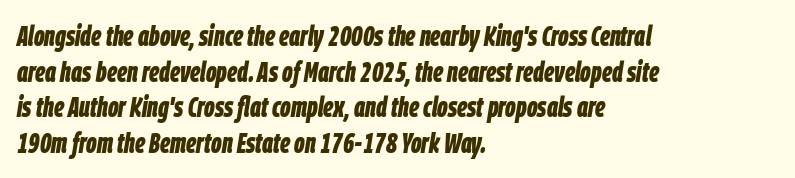
Q: Is the text bold? A: Yes.
Q: Is the text italic (slanted)? A: Yes, it leans right by about 9 degrees.
Q: Is the text underlined? A: No.
Q: How is the paragraph aligned? A: Left-aligned.
Q: Is the spacing between letters normal or unusually wide? A: Normal.
Q: Width (condensed, normal, or wide)? A: Condensed.
Q: Stroke contrast? A: Low.
Q: x-height? A: Large.
Q: Monospaced? A: No.
